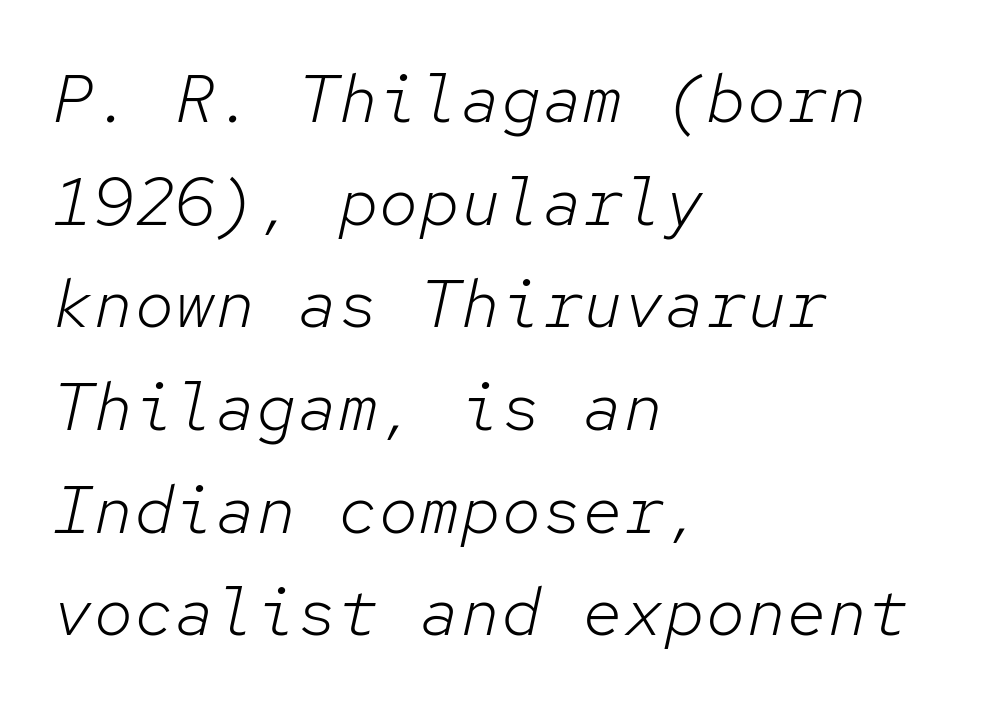
Yep, that's italic — everything's leaning. Think of a typewriter: that constant character pitch is what you see here. The words here are not underlined. Each word holds together tightly as a unit, with standard inter-letter gaps. Quick note: interline space is typical. Every row of glyphs begins at an identical x-position on the left.
